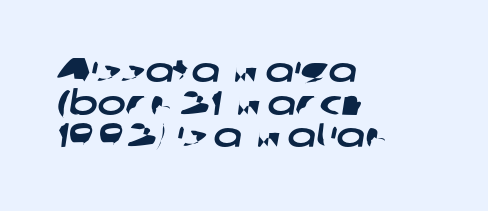
{"serif": "no", "width": "wide", "stroke_contrast": "low", "x_height": "medium", "monospaced": "no", "underline": "no", "align": "left", "line_spacing": "tight", "line_spacing_ratio": 0.96, "letter_spacing": "normal", "letter_spacing_em": 0.0, "glyph_px": 34}
